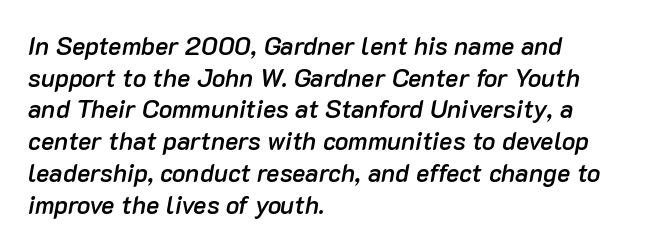
{"italic": "yes", "lean": "right", "slant_degrees": 10, "bold": "semi", "underline": "no", "align": "left", "line_spacing": "normal", "line_spacing_ratio": 1.27, "letter_spacing": "normal", "letter_spacing_em": 0.0, "glyph_px": 25}
